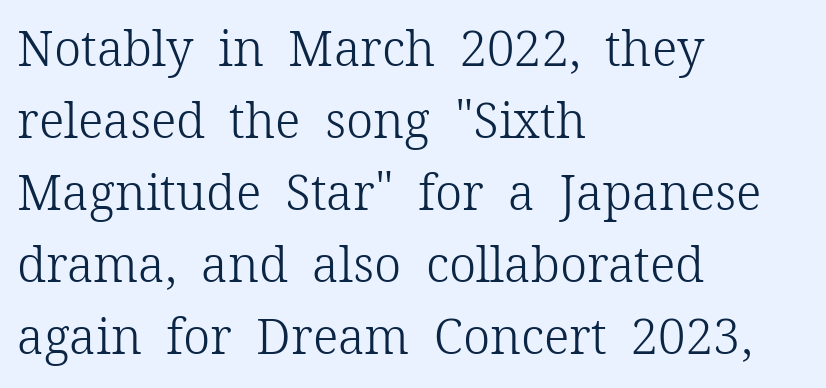
{"serif": "yes", "italic": "no", "bold": "no", "weight": "light", "width": "normal", "stroke_contrast": "low", "x_height": "medium", "monospaced": "no", "underline": "no", "align": "left", "line_spacing": "normal", "line_spacing_ratio": 1.47, "letter_spacing": "normal", "letter_spacing_em": 0.0, "glyph_px": 49}
